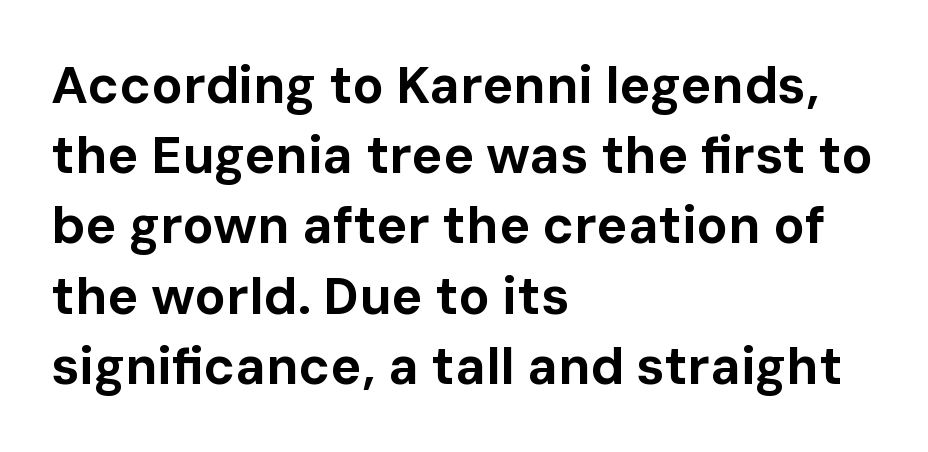
The image shows 52 px bold sans-serif type, upright; set left-aligned, normal line spacing (1.35x), normal letter spacing, not underlined; low stroke contrast and a medium x-height.
